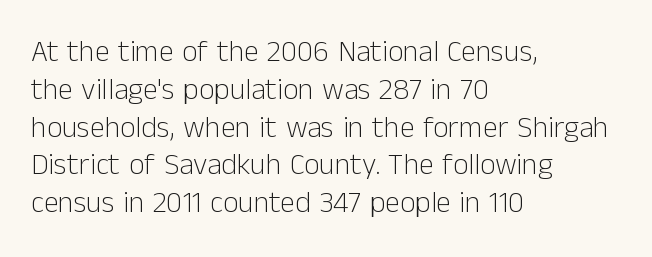
The foot of each line stays bare and open. Stroke thickness stays within the range of a standard reading face or lighter. Does the leading feel generous? No, just average. Here the designer chose a conventional face with non-uniform glyph widths.
